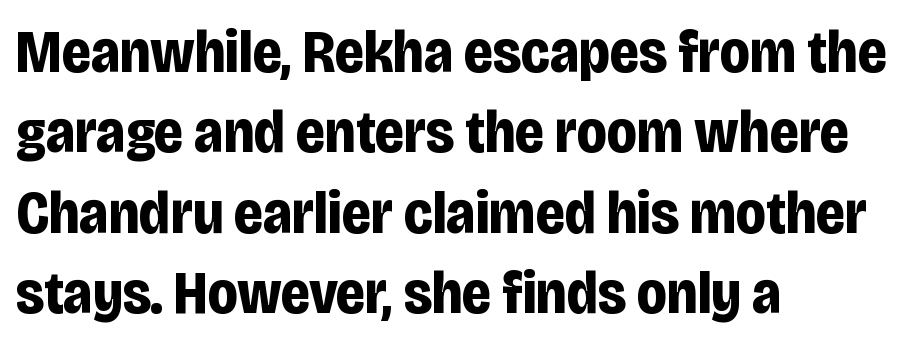
{"serif": "no", "italic": "no", "bold": "yes", "weight": "bold", "width": "condensed", "stroke_contrast": "low", "x_height": "large", "monospaced": "no", "underline": "no", "align": "left", "line_spacing": "normal", "line_spacing_ratio": 1.34, "letter_spacing": "normal", "letter_spacing_em": 0.0, "glyph_px": 60}
